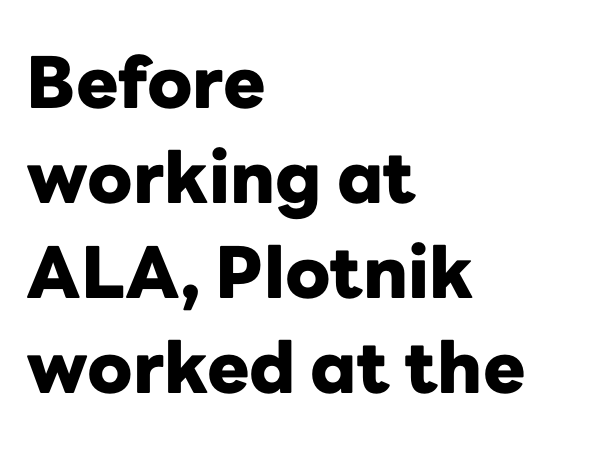
The image shows 71 px heavy sans-serif type, upright; set left-aligned, normal line spacing (1.34x), normal letter spacing, not underlined; low stroke contrast and a medium x-height.
